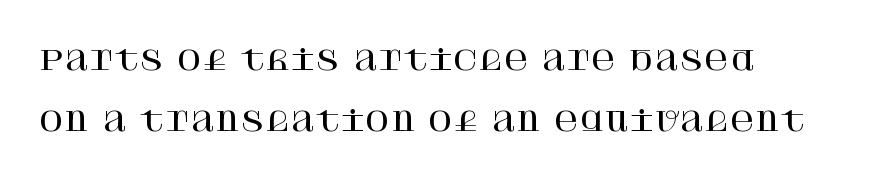
{"italic": "no", "underline": "no", "align": "left", "line_spacing": "loose", "line_spacing_ratio": 2.26, "letter_spacing": "normal", "letter_spacing_em": 0.0, "glyph_px": 27}
